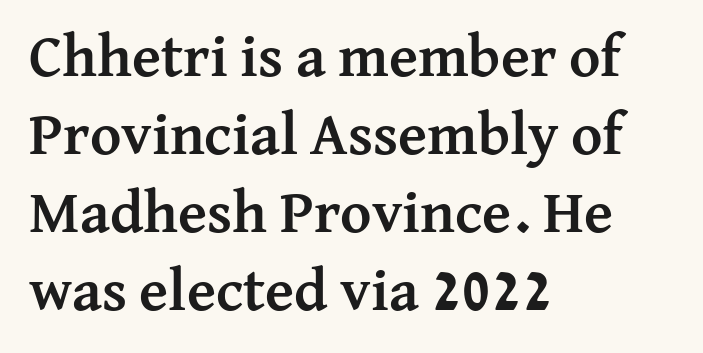
{"serif": "yes", "italic": "no", "bold": "yes", "weight": "semibold", "width": "normal", "stroke_contrast": "medium", "x_height": "medium", "monospaced": "no", "underline": "no", "align": "left", "line_spacing": "normal", "line_spacing_ratio": 1.3, "letter_spacing": "normal", "letter_spacing_em": 0.0, "glyph_px": 60}
